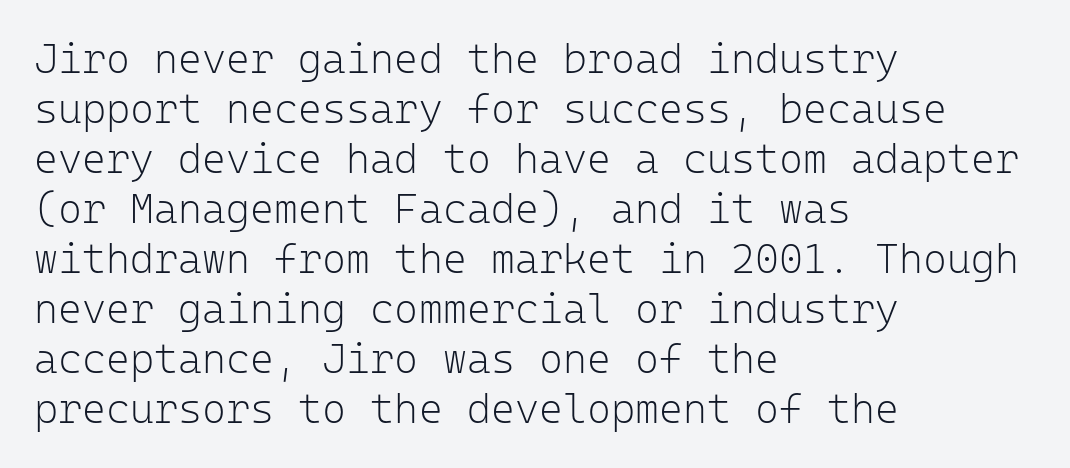
{"serif": "no", "italic": "no", "bold": "no", "weight": "light", "width": "normal", "stroke_contrast": "low", "x_height": "medium", "monospaced": "yes", "underline": "no", "align": "left", "line_spacing_ratio": 1.22, "letter_spacing": "normal", "letter_spacing_em": 0.0, "glyph_px": 41}
